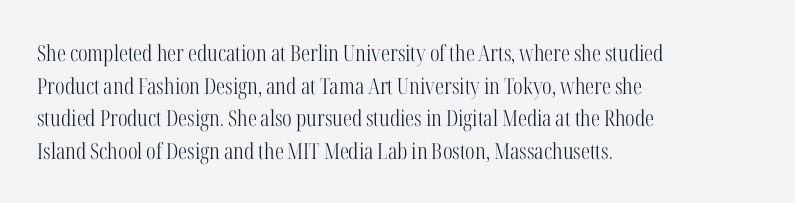
The image shows 22 px text type, upright; set left-aligned, normal line spacing (1.48x), normal letter spacing, not underlined.
